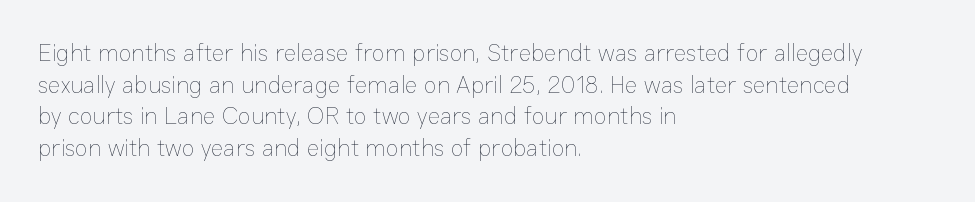
{"italic": "no", "bold": "no", "underline": "no", "align": "left", "line_spacing": "normal", "line_spacing_ratio": 1.32, "letter_spacing": "normal", "letter_spacing_em": 0.0, "glyph_px": 24}
